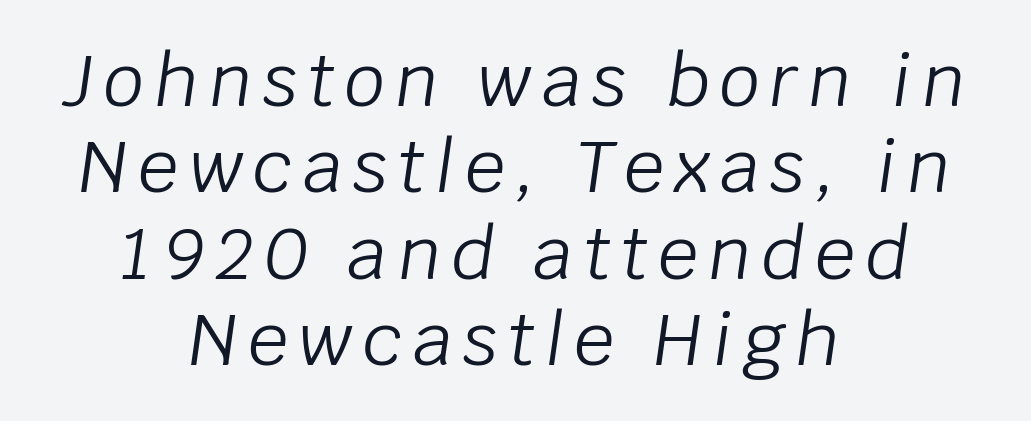
{"italic": "yes", "lean": "right", "slant_degrees": 8, "bold": "no", "weight": "light", "width": "normal", "stroke_contrast": "low", "x_height": "large", "monospaced": "no", "underline": "no", "align": "center", "line_spacing_ratio": 1.2, "glyph_px": 72}
